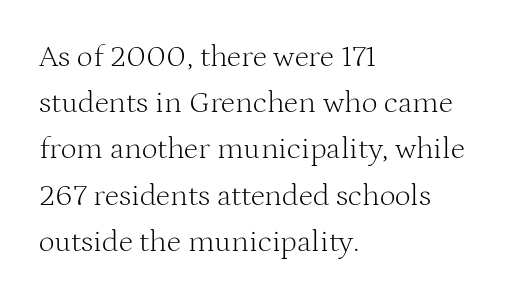
{"serif": "yes", "italic": "no", "bold": "no", "weight": "light", "width": "normal", "stroke_contrast": "medium", "x_height": "medium", "monospaced": "no", "underline": "no", "align": "left", "line_spacing": "normal", "line_spacing_ratio": 1.49, "letter_spacing": "normal", "letter_spacing_em": 0.0, "glyph_px": 31}
